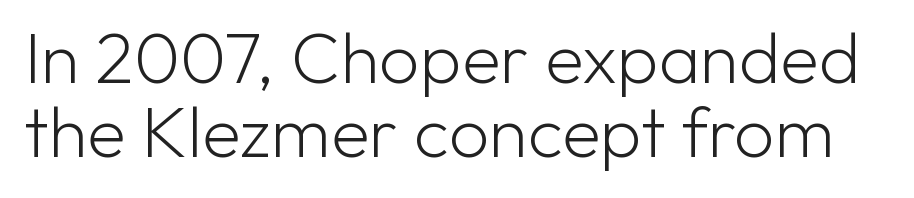
Q: Is the text bold? A: No.
Q: Is the text italic (slanted)? A: No, it is upright.
Q: Is the typeface a serif or a sans-serif typeface? A: Sans-serif.
Q: Is the text underlined? A: No.
Q: Is the spacing between letters normal or unusually wide? A: Normal.
Q: Is the spacing between lines tight, normal or loose? A: Tight.
Q: Width (condensed, normal, or wide)? A: Normal.
Q: Stroke contrast? A: Low.
Q: x-height? A: Medium.
Q: Monospaced? A: No.
